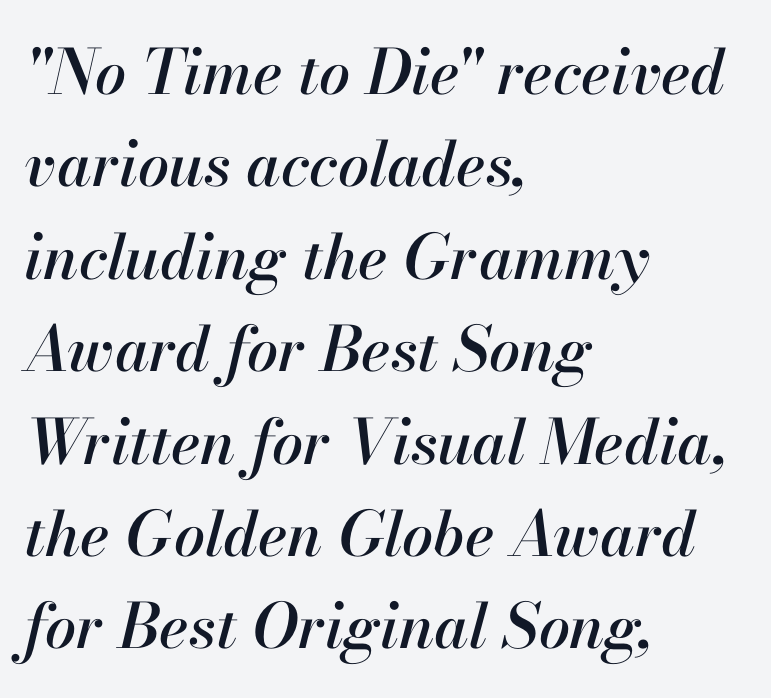
Q: Is the text italic (slanted)? A: Yes, it leans right by about 13 degrees.
Q: Is the text underlined? A: No.
Q: How is the paragraph aligned? A: Left-aligned.
Q: Is the spacing between letters normal or unusually wide? A: Normal.
Q: Is the spacing between lines tight, normal or loose? A: Normal.
Q: Width (condensed, normal, or wide)? A: Normal.
Q: Stroke contrast? A: High.
Q: x-height? A: Small.
Q: Monospaced? A: No.
